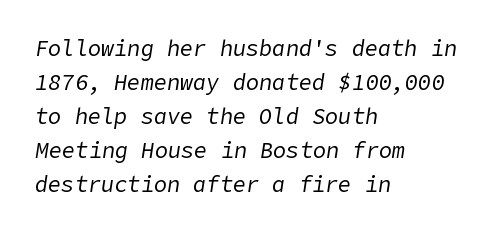
The image shows 22 px text type, italic (leaning right); set left-aligned, normal line spacing (1.54x), normal letter spacing, not underlined.
